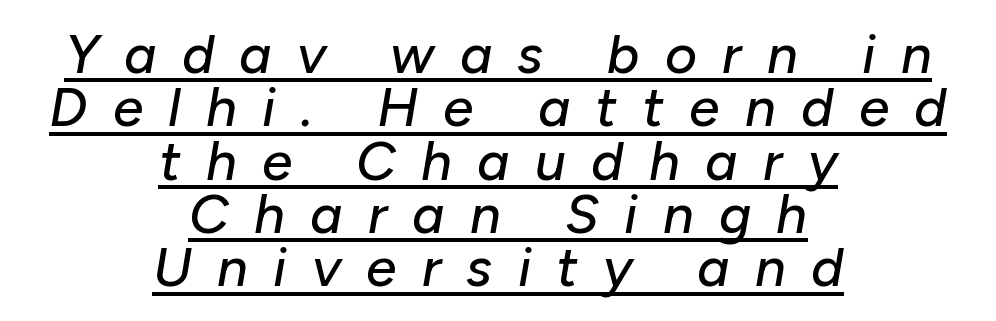
The image shows 55 px text type, italic (leaning right); set centered, tight line spacing (0.97x), unusually wide letter spacing (+0.46 em), underlined; low stroke contrast and a medium x-height.
